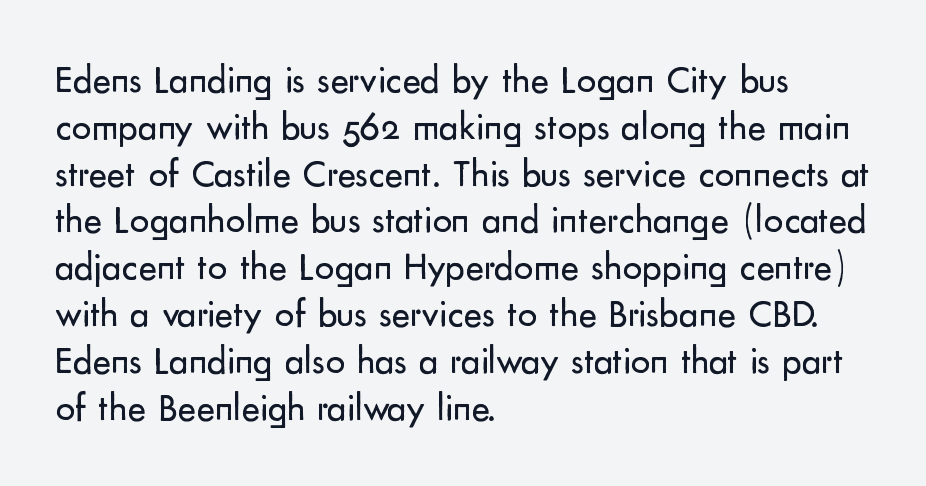
Q: Is the text bold? A: No.
Q: Is the text italic (slanted)? A: No, it is upright.
Q: Is the typeface a serif or a sans-serif typeface? A: Sans-serif.
Q: Is the text underlined? A: No.
Q: How is the paragraph aligned? A: Left-aligned.
Q: Is the spacing between letters normal or unusually wide? A: Normal.
Q: Width (condensed, normal, or wide)? A: Normal.
Q: Stroke contrast? A: Low.
Q: x-height? A: Small.
Q: Monospaced? A: No.
